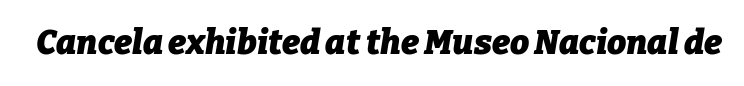
{"italic": "yes", "lean": "right", "slant_degrees": 9, "bold": "yes", "weight": "heavy", "width": "normal", "stroke_contrast": "low", "x_height": "medium", "monospaced": "no", "underline": "no", "letter_spacing": "normal", "letter_spacing_em": 0.0, "glyph_px": 34}
